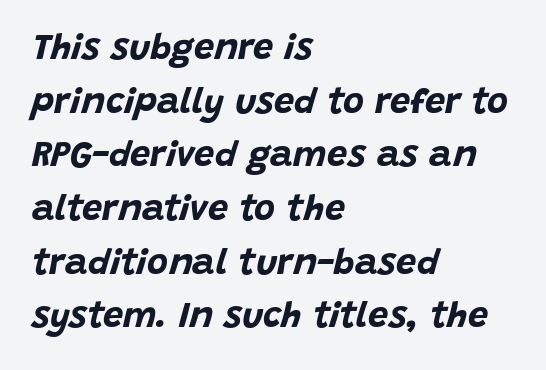
Its strokes are broad and dark, the hallmark of bold type. Any mark beneath the type? The region is blank. Between one letter and the next there's only the usual sliver of space. Honestly, the row spacing looks completely unremarkable. The face used here is proportionally spaced, like ordinary book or web type. These lines were composed using italics.
